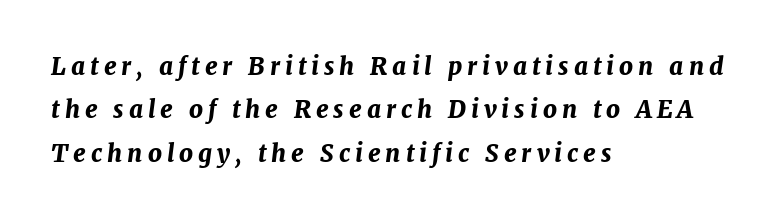
The image shows 24 px bold type, italic (leaning right); set left-aligned, line spacing 1.81x, unusually wide letter spacing (+0.21 em), not underlined.
